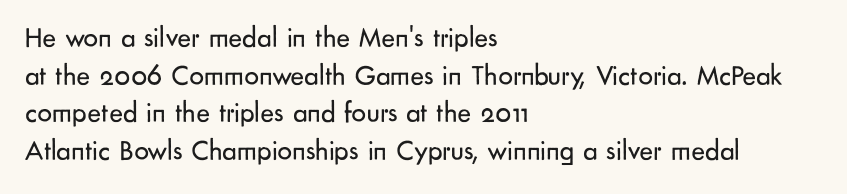
Short note: letters normally spaced. Style check: upright. Regarding serifs, this sample does without them. Only glyphs here, with clear space below each row.
